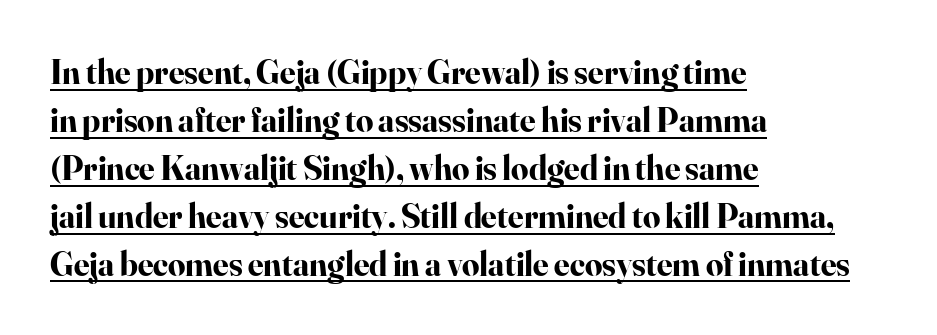
The image shows 34 px bold serif type, upright; set left-aligned, normal line spacing (1.41x), normal letter spacing, underlined; high stroke contrast and a small x-height.
